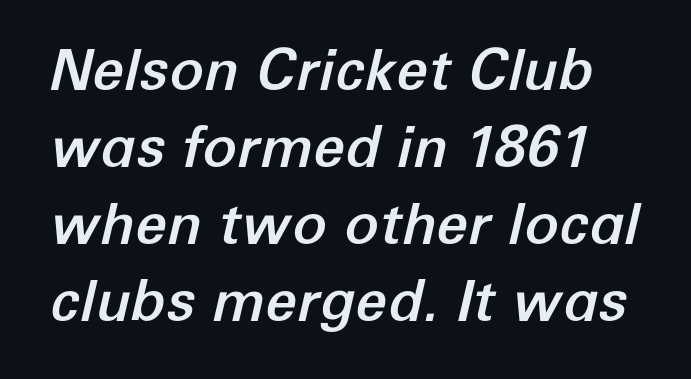
The image shows 57 px text type, italic (leaning right); set normal line spacing (1.35x), normal letter spacing, not underlined; low stroke contrast and a medium x-height.
